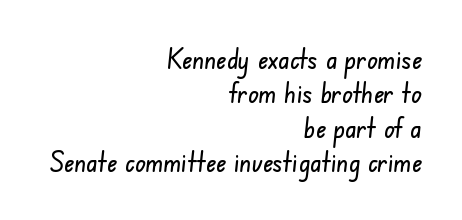
{"serif": "no", "width": "condensed", "stroke_contrast": "low", "x_height": "small", "monospaced": "no", "underline": "no", "align": "right", "line_spacing_ratio": 1.23, "letter_spacing": "normal", "letter_spacing_em": 0.0, "glyph_px": 28}
